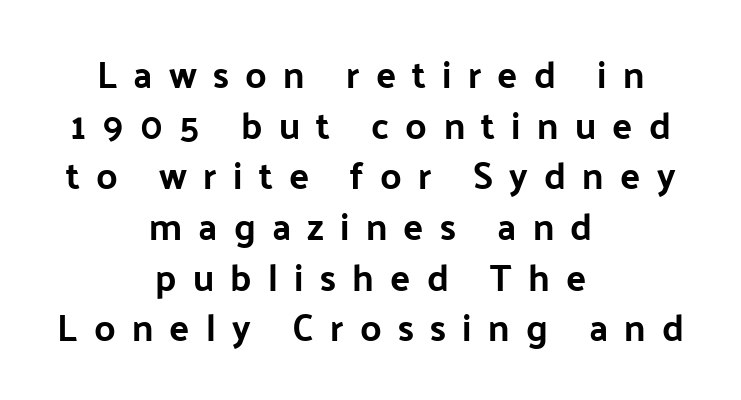
Q: Is the text italic (slanted)? A: No, it is upright.
Q: Is the typeface a serif or a sans-serif typeface? A: Sans-serif.
Q: Is the text underlined? A: No.
Q: How is the paragraph aligned? A: Centered.
Q: Is the spacing between letters normal or unusually wide? A: Unusually wide.
Q: Is the spacing between lines tight, normal or loose? A: Normal.
Q: Width (condensed, normal, or wide)? A: Normal.
Q: Stroke contrast? A: Low.
Q: x-height? A: Medium.
Q: Monospaced? A: No.
